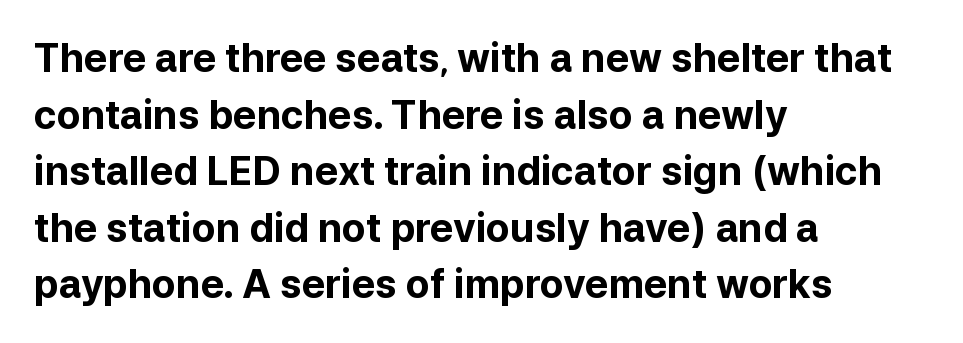
Q: Is the text bold? A: Yes.
Q: Is the text italic (slanted)? A: No, it is upright.
Q: Is the typeface a serif or a sans-serif typeface? A: Sans-serif.
Q: Is the text underlined? A: No.
Q: How is the paragraph aligned? A: Left-aligned.
Q: Is the spacing between letters normal or unusually wide? A: Normal.
Q: Is the spacing between lines tight, normal or loose? A: Normal.
Q: Width (condensed, normal, or wide)? A: Normal.
Q: Stroke contrast? A: Low.
Q: x-height? A: Medium.
Q: Monospaced? A: No.
